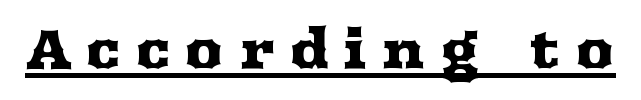
Upright lettering throughout. Unlike a clean sans, this face finishes its strokes with serifs. Character widths vary here, with narrow letters taking less room than wide ones. The gaps between neighbouring characters are conspicuously large. The glyphs are accompanied by a horizontal stroke just below them.
